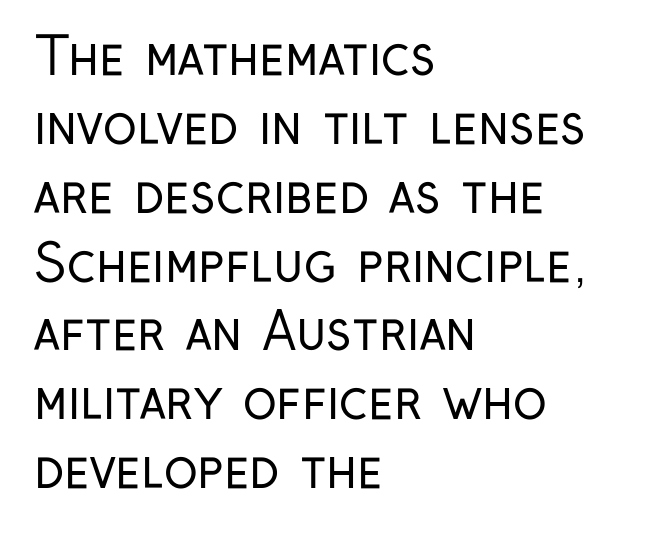
A typesetter would label this face a sans. Is this a fixed-width face? No — the glyphs have proportional, varying widths. The letters stand straight up with perfectly vertical stems. Stroke mass is kept to a normal reading level or below. Just letters on the line, the space beneath them empty. Characters follow at the spacing the type designer built in.
